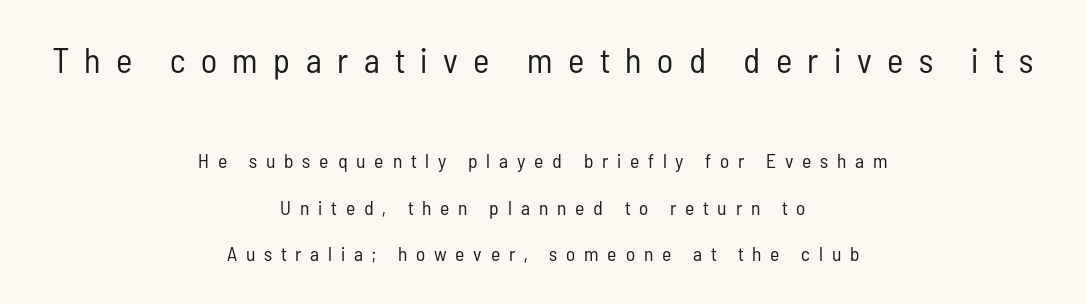
One glance says open: line gaps are wider than usual. Is there any slant? The stems are plumb. The compositor balanced each line on the midline. The letterforms stand isolated, each surrounded by extra space. The designer gave the opening block more size than the closing block.
